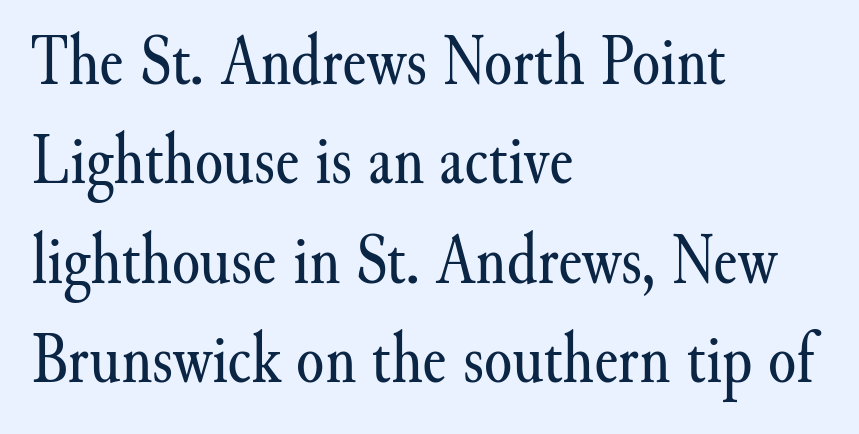
{"serif": "yes", "italic": "no", "bold": "no", "weight": "regular", "width": "normal", "stroke_contrast": "medium", "x_height": "small", "monospaced": "no", "underline": "no", "align": "left", "line_spacing": "normal", "line_spacing_ratio": 1.38, "letter_spacing": "normal", "letter_spacing_em": 0.0, "glyph_px": 72}
